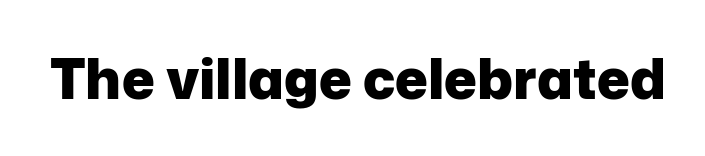
The image shows 55 px heavy sans-serif type, upright; set normal letter spacing, not underlined; low stroke contrast and a medium x-height.
